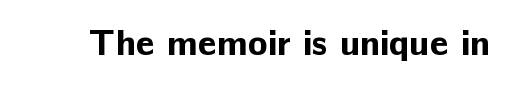
This sample uses plain, unmodified letter spacing. Examine the stroke ends and you'll find no serifs. Spacing verdict: proportional, widths tailored to each character. The specimen reads as upright at a glance.
